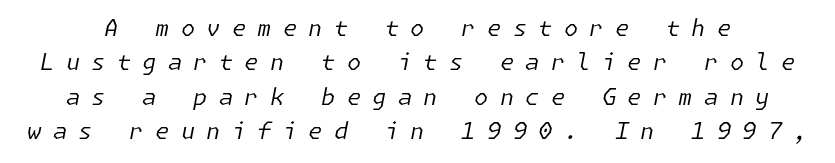
Q: Is the text bold? A: No.
Q: Is the text italic (slanted)? A: Yes, it leans right by about 11 degrees.
Q: Is the text underlined? A: No.
Q: Is the spacing between letters normal or unusually wide? A: Unusually wide.
Q: Is the spacing between lines tight, normal or loose? A: Normal.
